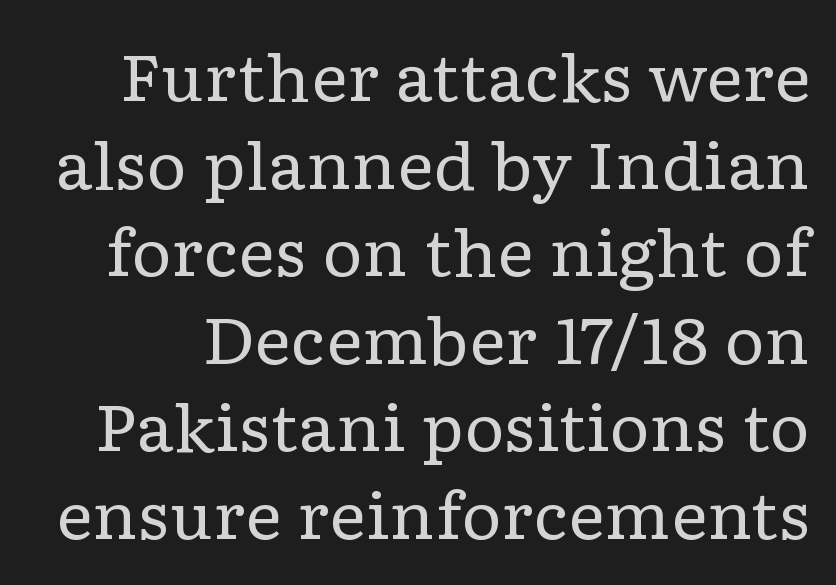
Is this a fixed-width face? No — the glyphs have proportional, varying widths. You can tell it's not italic because the verticals are truly vertical. The letters carry serifs — small finishing strokes at the ends of their stems. The tracking reads as untouched default to a designer's eye. The characters are drawn with everyday or finer stroke widths.
